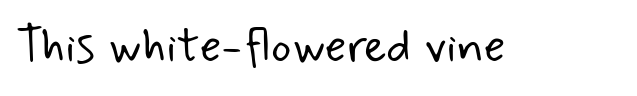
The image shows 48 px light sans-serif type; set normal letter spacing, not underlined; low stroke contrast and a small x-height.
